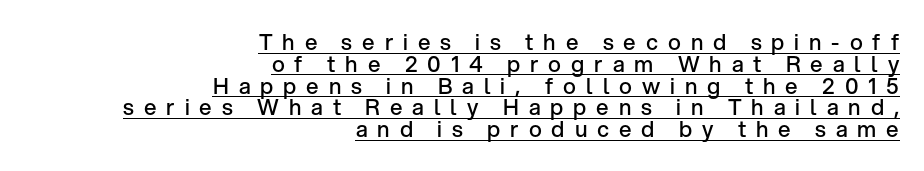
The image shows 22 px text type, upright; set right-aligned, tight line spacing (0.99x), unusually wide letter spacing (+0.45 em), underlined.
